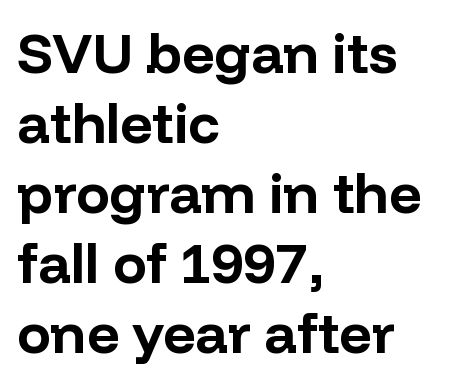
{"serif": "no", "italic": "no", "bold": "yes", "weight": "bold", "width": "normal", "stroke_contrast": "low", "x_height": "medium", "monospaced": "no", "underline": "no", "align": "left", "line_spacing": "normal", "line_spacing_ratio": 1.25, "letter_spacing": "normal", "letter_spacing_em": 0.0, "glyph_px": 56}
